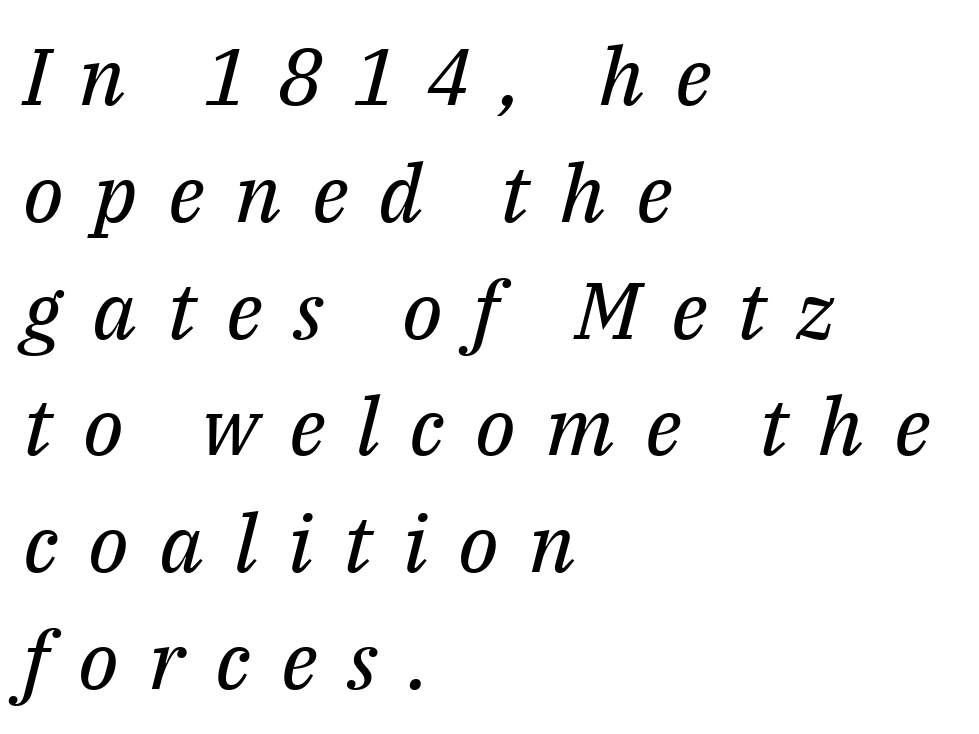
The image shows 80 px regular-weight serif type, italic (leaning right); set left-aligned, normal line spacing (1.46x), unusually wide letter spacing (+0.38 em), not underlined; medium stroke contrast and a medium x-height.
